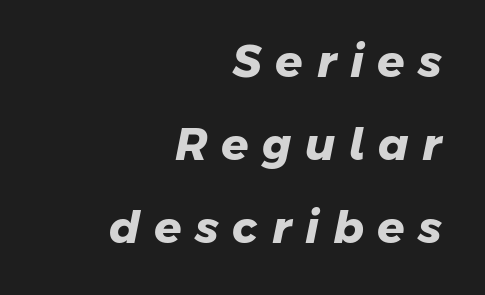
The image shows 45 px heavy sans-serif type; set right-aligned, line spacing 1.84x, unusually wide letter spacing (+0.3 em), not underlined; low stroke contrast and a medium x-height.
